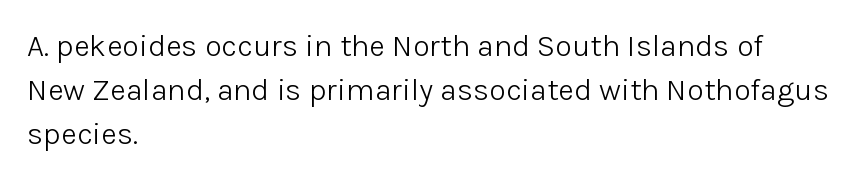
Are there feet on the stems? There aren't — it's a sans. Casual observation: everything's shoved over to the left. The typeface has the unassuming heft of standard copy or less. The rendering keeps characters at their native spacing. Does the lettering tilt? It doesn't — this is upright.
